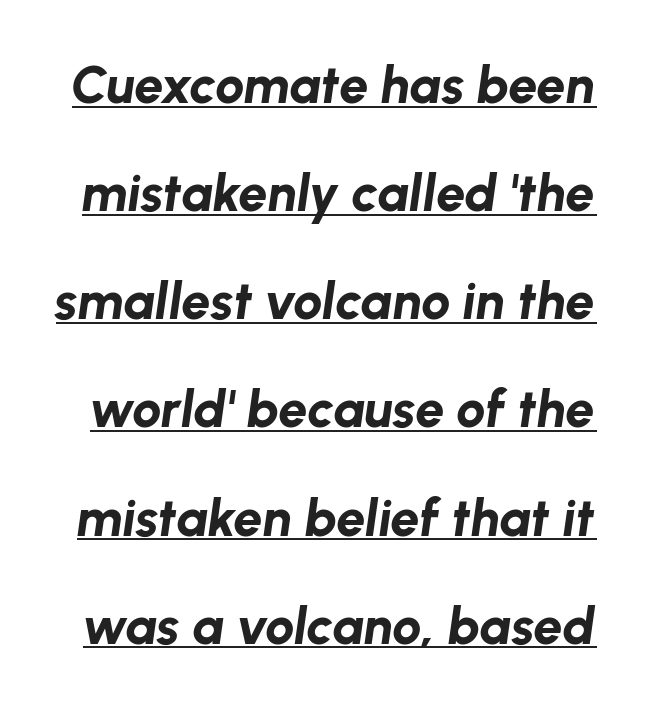
Each line of the rendering has a horizontal stroke beneath the glyphs. The rendering keeps characters at their native spacing. The rendering uses natural spacing where letterforms have individual widths. If you drew a line through each stem, it would be angled.
